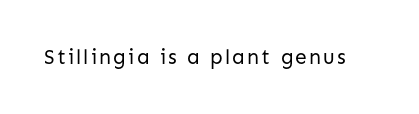
Nope, not italic — everything's standing straight. Weight: regular or lighter. This rendering features lettering with no underline.
